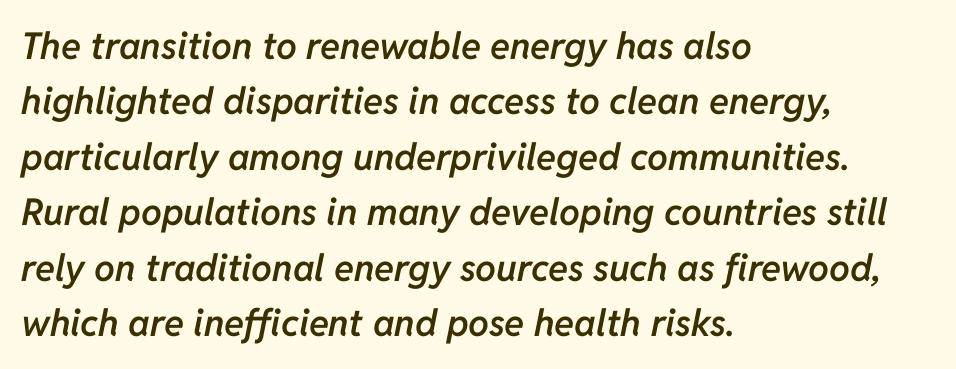
Q: Is the text bold? A: Semi-bold.
Q: Is the text italic (slanted)? A: Yes, it leans right by about 11 degrees.
Q: Is the text underlined? A: No.
Q: How is the paragraph aligned? A: Left-aligned.
Q: Is the spacing between letters normal or unusually wide? A: Normal.
Q: Is the spacing between lines tight, normal or loose? A: Normal.
Q: Width (condensed, normal, or wide)? A: Normal.
Q: Stroke contrast? A: Low.
Q: x-height? A: Medium.
Q: Monospaced? A: No.
